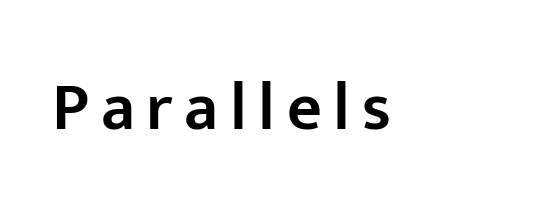
The image shows 68 px semibold sans-serif type, upright; set not underlined; low stroke contrast and a medium x-height.
